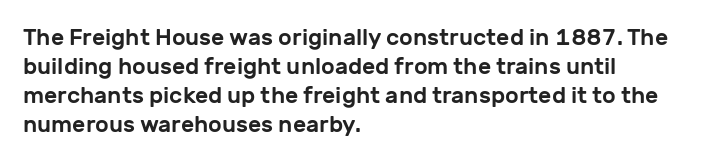
Posture: straight, roman, zero tilt. The passage shown is not underscored anywhere. The rendering anchors every line to the left-hand side. The gaps between neighbouring characters are ordinary and unremarkable.
